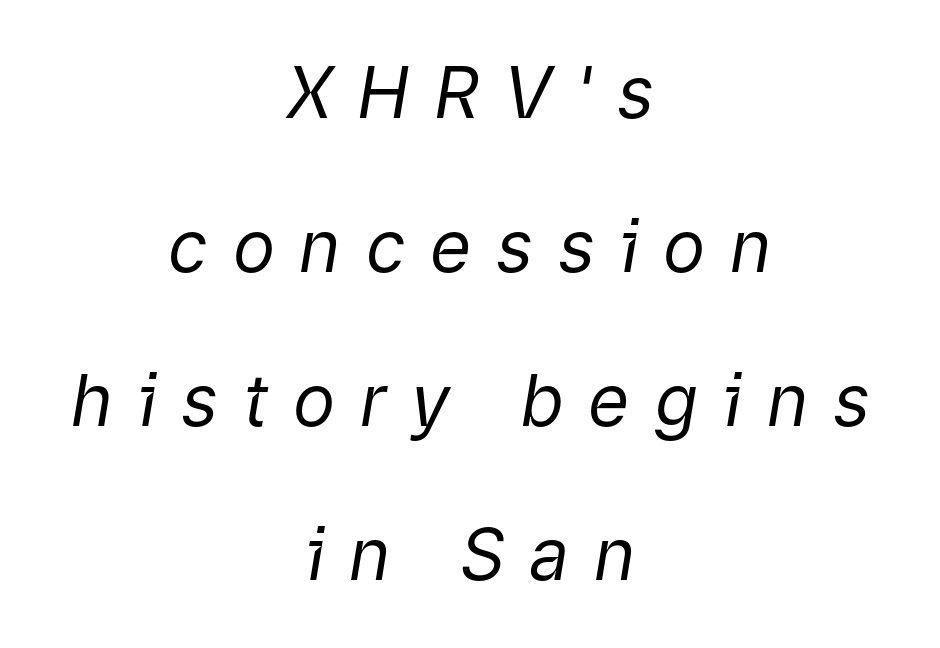
Would a proofreader flag this as italicized? Yes. You could only call the tracking loose — the letters float apart. Here the designer chose a conventional face with non-uniform glyph widths. Honestly, there is no underline to notice here at all.
